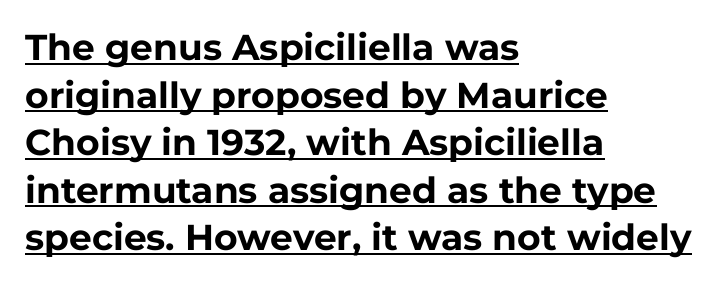
Q: Is the text bold? A: Yes.
Q: Is the text italic (slanted)? A: No, it is upright.
Q: Is the typeface a serif or a sans-serif typeface? A: Sans-serif.
Q: Is the text underlined? A: Yes.
Q: How is the paragraph aligned? A: Left-aligned.
Q: Is the spacing between letters normal or unusually wide? A: Normal.
Q: Is the spacing between lines tight, normal or loose? A: Normal.
Q: Width (condensed, normal, or wide)? A: Normal.
Q: Stroke contrast? A: Low.
Q: x-height? A: Medium.
Q: Monospaced? A: No.
